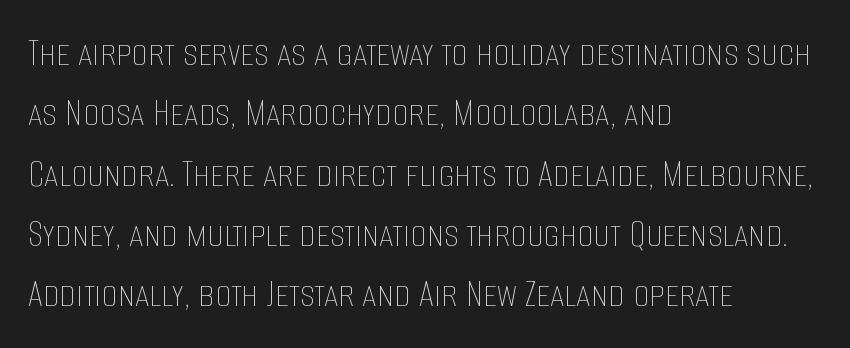
Is the block centered? No — it sits flush against the left margin. Descenders hang freely into open space. These glyphs show unthickened strokes, regular width or finer. The face used here is proportionally spaced, like ordinary book or web type.
